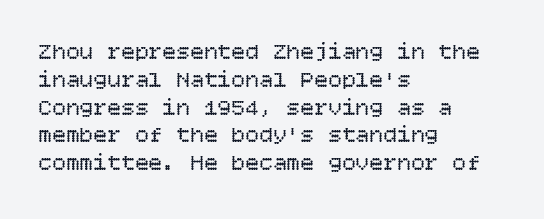
The image shows 23 px text type, upright; set left-aligned, line spacing 1.21x, normal letter spacing, not underlined.
